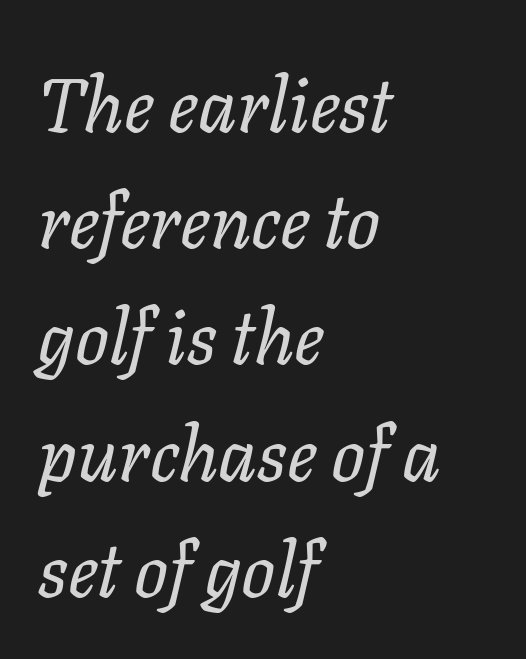
The face looks like a standard text weight, possibly lighter. Is this a fixed-width face? No — the glyphs have proportional, varying widths. Would a proofreader flag this as italicized? Yes. Layout note: lines flush left. The rendering uses a moderate line-height, typical for paragraphs. Between one letter and the next there's only the usual sliver of space.
